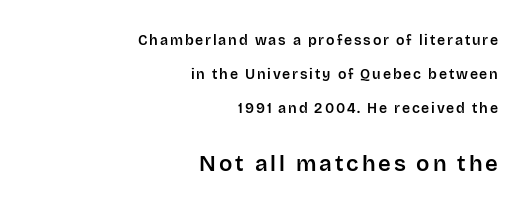
You could fit nearly another row in the gap between these rows. Is there any slant? The stems are plumb. The designer gave the closing block more size than the opening block. Lines of text with bare space underneath. A flush-right, rag-left setting is used for this passage.
